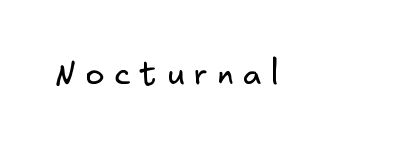
The passage shown is typeset with a sans-serif family. Someone cranked the tracking dial way up on this one. Nobody drew a line under any word here. The strokes are not fattened; the text isn't bold.
